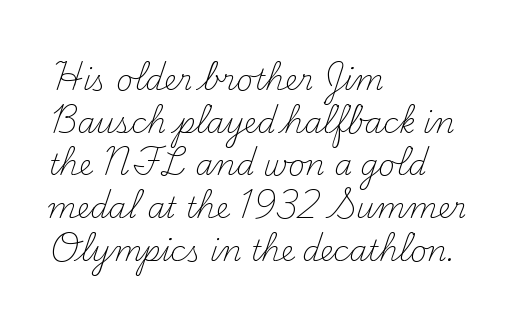
Clear beneath every line of the passage. Varying glyph widths throughout — classic text-font behaviour. The rag falls on the right side of this text block.
